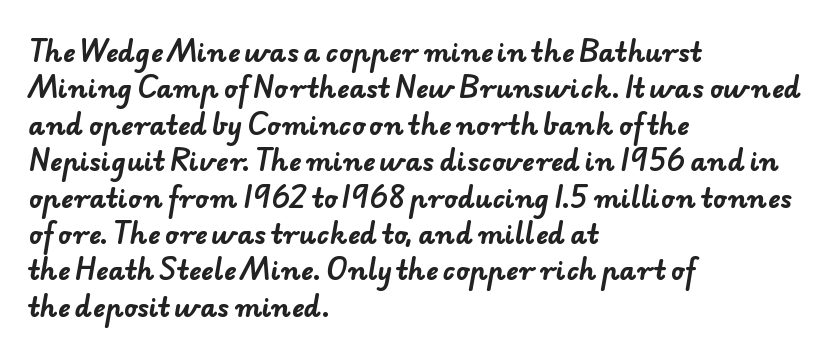
Q: Is the text bold? A: Yes.
Q: Is the text underlined? A: No.
Q: How is the paragraph aligned? A: Left-aligned.
Q: Is the spacing between letters normal or unusually wide? A: Normal.
Q: Is the spacing between lines tight, normal or loose? A: Normal.
